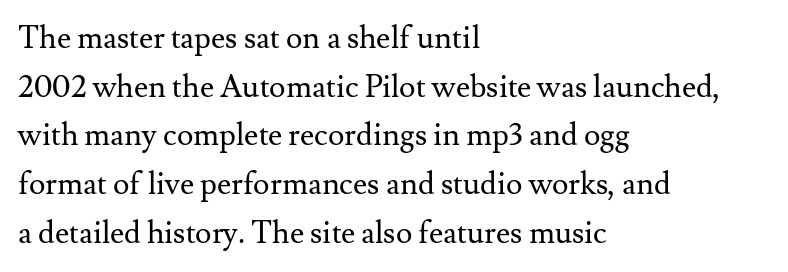
Q: Is the text bold? A: No.
Q: Is the text italic (slanted)? A: No, it is upright.
Q: Is the typeface a serif or a sans-serif typeface? A: Serif.
Q: Is the text underlined? A: No.
Q: How is the paragraph aligned? A: Left-aligned.
Q: Is the spacing between letters normal or unusually wide? A: Normal.
Q: Is the spacing between lines tight, normal or loose? A: Normal.
Q: Width (condensed, normal, or wide)? A: Normal.
Q: Stroke contrast? A: Medium.
Q: x-height? A: Small.
Q: Monospaced? A: No.
